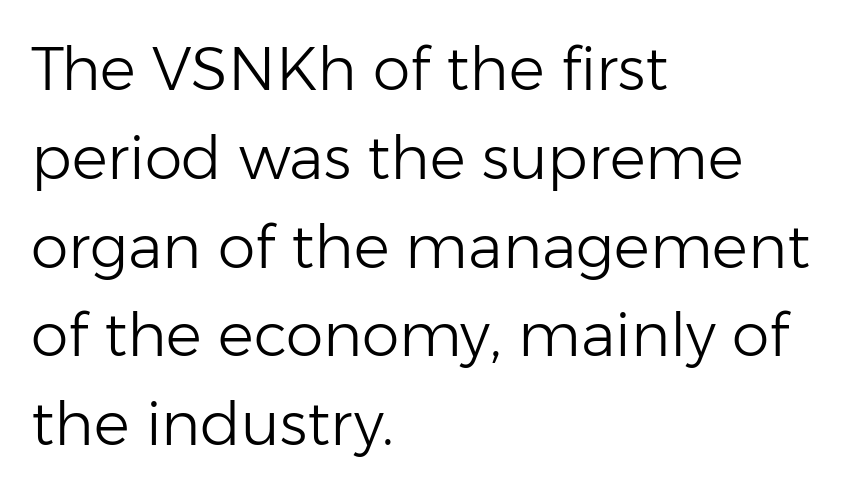
The image shows 60 px light sans-serif type, upright; set left-aligned, normal line spacing (1.48x), normal letter spacing, not underlined; low stroke contrast and a medium x-height.
